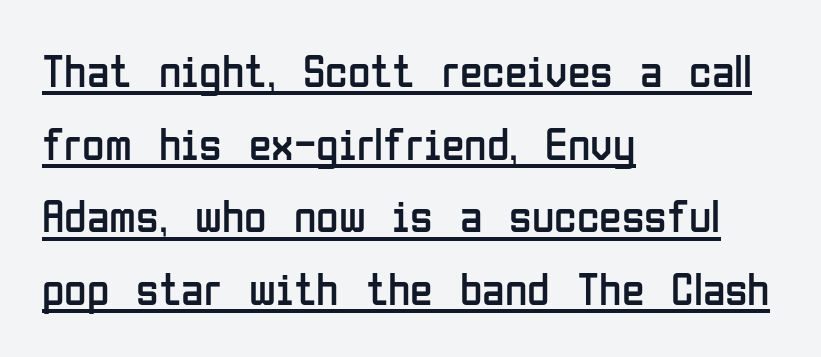
The image shows 46 px regular-weight, condensed sans-serif type, upright; set left-aligned, normal line spacing (1.58x), normal letter spacing, underlined; low stroke contrast and a medium x-height.
